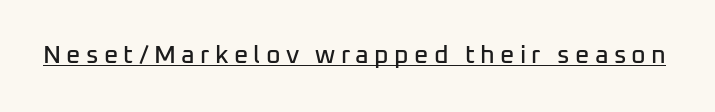
Q: Is the text italic (slanted)? A: No, it is upright.
Q: Is the text underlined? A: Yes.
Q: Is the spacing between letters normal or unusually wide? A: Unusually wide.
